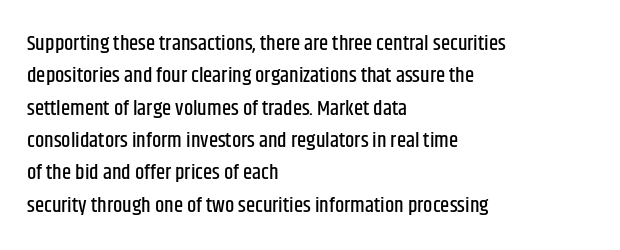
{"italic": "no", "underline": "no", "align": "left", "line_spacing": "normal", "line_spacing_ratio": 1.54, "letter_spacing": "normal", "letter_spacing_em": 0.0, "glyph_px": 21}
